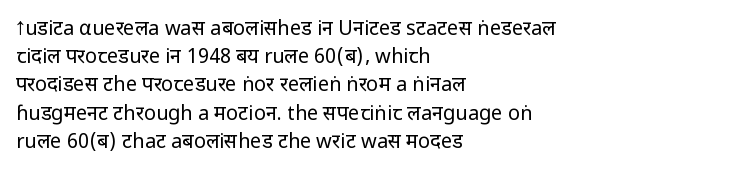
Q: Is the text bold? A: No.
Q: Is the text italic (slanted)? A: No, it is upright.
Q: Is the text underlined? A: No.
Q: How is the paragraph aligned? A: Left-aligned.
Q: Is the spacing between letters normal or unusually wide? A: Normal.
Q: Is the spacing between lines tight, normal or loose? A: Normal.
